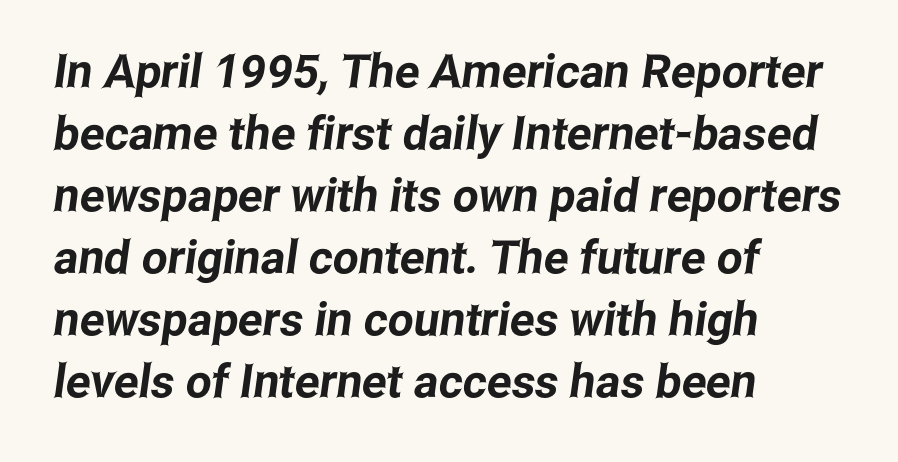
Q: Is the typeface a serif or a sans-serif typeface? A: Sans-serif.
Q: Is the text underlined? A: No.
Q: How is the paragraph aligned? A: Left-aligned.
Q: Is the spacing between letters normal or unusually wide? A: Normal.
Q: Is the spacing between lines tight, normal or loose? A: Normal.
Q: Width (condensed, normal, or wide)? A: Condensed.
Q: Stroke contrast? A: Low.
Q: x-height? A: Medium.
Q: Monospaced? A: No.
